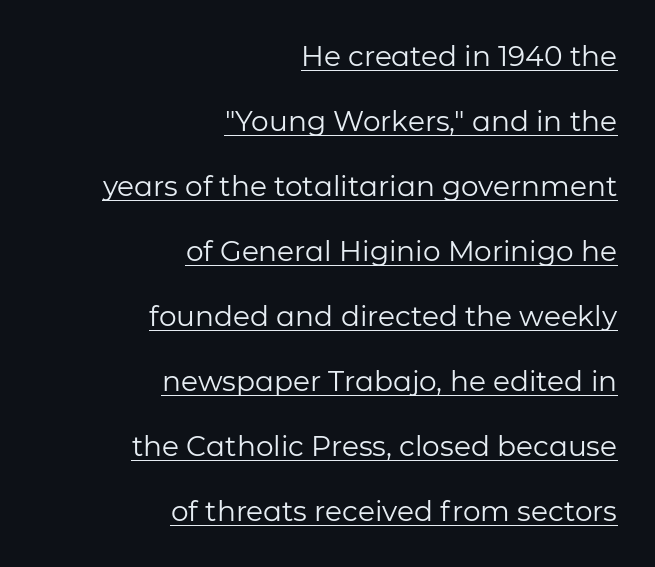
{"serif": "no", "italic": "no", "bold": "no", "weight": "regular", "width": "normal", "stroke_contrast": "low", "x_height": "medium", "monospaced": "no", "underline": "yes", "align": "right", "line_spacing": "loose", "line_spacing_ratio": 2.32, "letter_spacing": "normal", "letter_spacing_em": 0.0, "glyph_px": 28}
